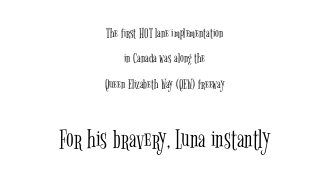
{"serif": "yes", "italic": "no", "bold": "no", "weight": "light", "width": "condensed", "stroke_contrast": "low", "x_height": "medium", "monospaced": "no", "underline": "no", "align": "center", "line_spacing_ratio": 1.81, "letter_spacing": "normal", "letter_spacing_em": 0.0, "larger_block": "second", "size_ratio": 2.0, "glyph_px": 28}
